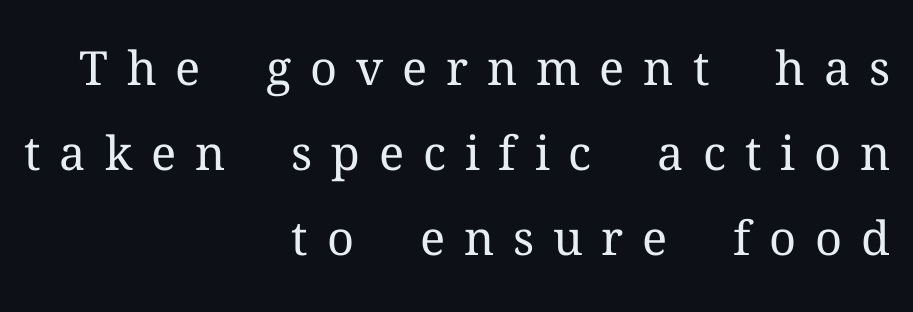
The image shows 47 px regular-weight serif type, upright; set right-aligned, line spacing 1.81x, unusually wide letter spacing (+0.4 em), not underlined; medium stroke contrast and a medium x-height.
